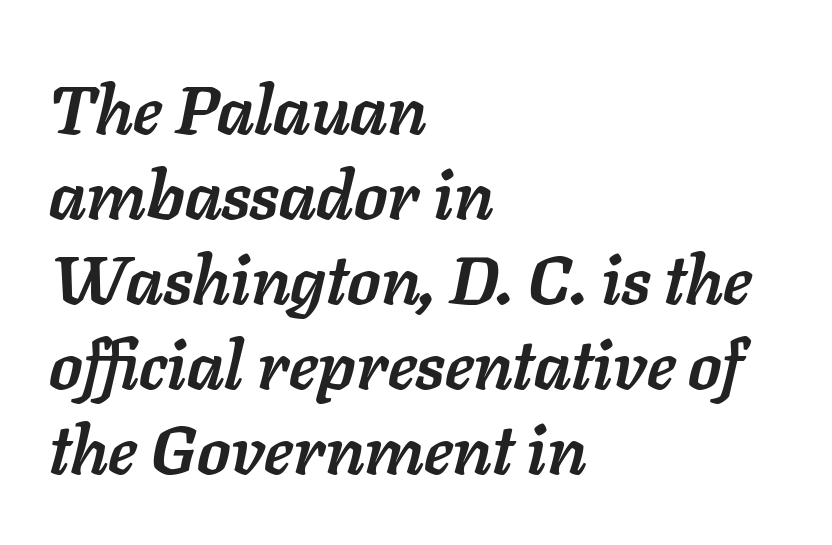
Q: Is the text bold? A: Yes.
Q: Is the text italic (slanted)? A: Yes, it leans right by about 11 degrees.
Q: Is the text underlined? A: No.
Q: How is the paragraph aligned? A: Left-aligned.
Q: Is the spacing between letters normal or unusually wide? A: Normal.
Q: Is the spacing between lines tight, normal or loose? A: Normal.
Q: Width (condensed, normal, or wide)? A: Normal.
Q: Stroke contrast? A: Low.
Q: x-height? A: Medium.
Q: Monospaced? A: No.
